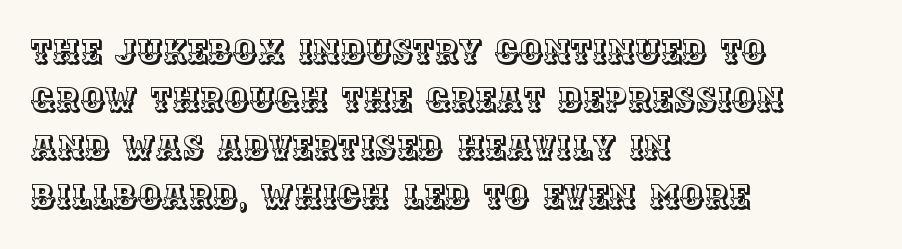
Q: Is the text italic (slanted)? A: No, it is upright.
Q: Is the text underlined? A: No.
Q: How is the paragraph aligned? A: Left-aligned.
Q: Is the spacing between letters normal or unusually wide? A: Normal.
Q: Is the spacing between lines tight, normal or loose? A: Normal.
Q: Width (condensed, normal, or wide)? A: Normal.
Q: x-height? A: Large.
Q: Monospaced? A: No.
